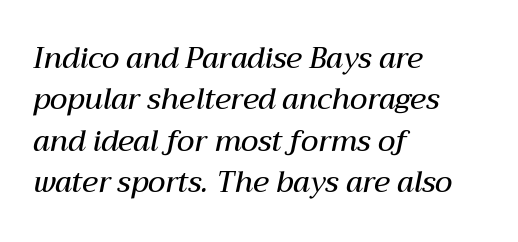
Q: Is the text bold? A: Semi-bold.
Q: Is the text italic (slanted)? A: Yes, it leans right by about 12 degrees.
Q: Is the text underlined? A: No.
Q: How is the paragraph aligned? A: Left-aligned.
Q: Is the spacing between letters normal or unusually wide? A: Normal.
Q: Is the spacing between lines tight, normal or loose? A: Normal.
Q: Width (condensed, normal, or wide)? A: Normal.
Q: Stroke contrast? A: Medium.
Q: x-height? A: Medium.
Q: Monospaced? A: No.
